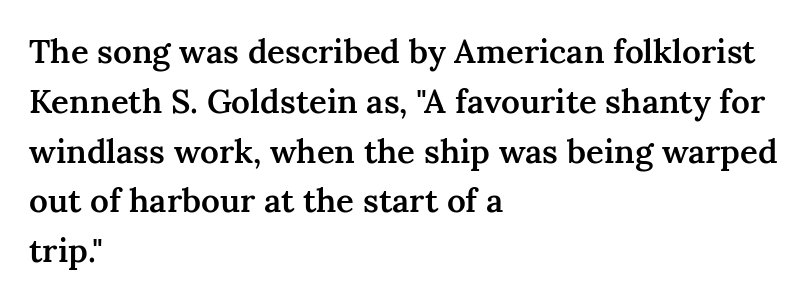
{"serif": "yes", "italic": "no", "bold": "semi", "weight": "semibold", "width": "normal", "stroke_contrast": "medium", "x_height": "medium", "monospaced": "no", "underline": "no", "align": "left", "line_spacing": "normal", "line_spacing_ratio": 1.51, "letter_spacing": "normal", "letter_spacing_em": 0.0, "glyph_px": 33}
